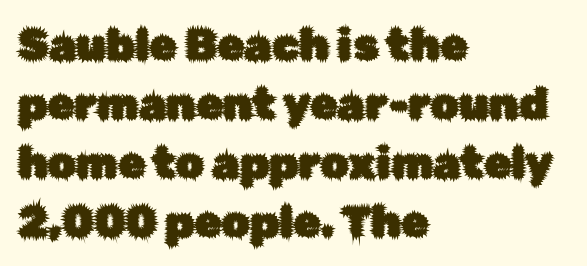
{"serif": "no", "italic": "no", "width": "normal", "stroke_contrast": "low", "x_height": "medium", "monospaced": "no", "underline": "no", "align": "left", "line_spacing": "normal", "line_spacing_ratio": 1.34, "letter_spacing": "normal", "letter_spacing_em": 0.0, "glyph_px": 44}
